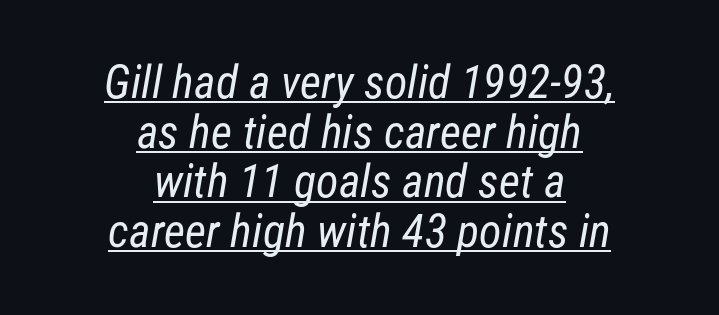
Looks like someone drew a line under every word here. The rendering shows plain stroke endings on the letterforms — a sans-serif design. This block would grow much taller if given ordinary leading; it's compressed now. A typesetter would call this proportional, since set widths differ per character. Both edges are ragged and mirror each other, which tells us the setting is centered. The passage shown has conventional tracking throughout.
